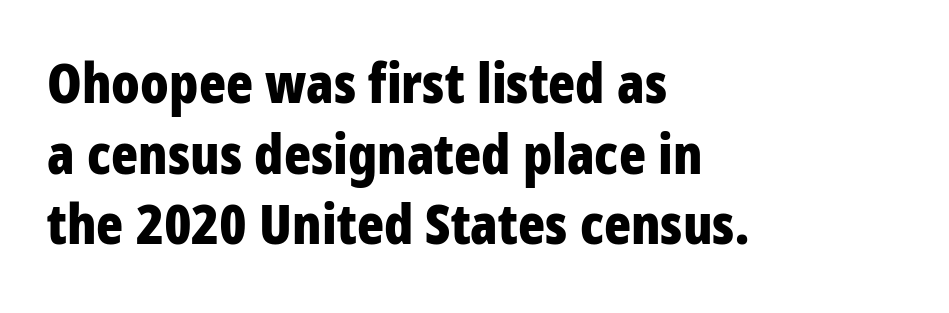
A clean baseline with only descenders dipping below it. What's the leading like? Ordinary, nothing unusual. The passage shown has conventional tracking throughout. Left-aligned paragraph, ragged on the right. In terms of weight, the rendering is a true, heavy bold. The letters advance in unequal steps, a hallmark of proportional type.
